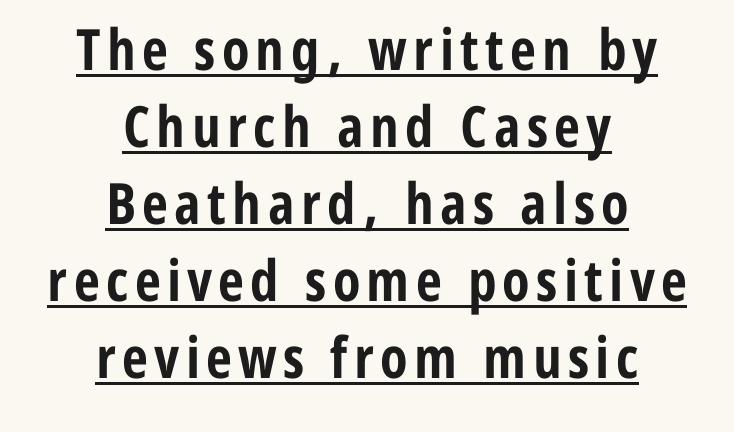
Q: Is the text bold? A: Yes.
Q: Is the text italic (slanted)? A: No, it is upright.
Q: Is the typeface a serif or a sans-serif typeface? A: Sans-serif.
Q: Is the text underlined? A: Yes.
Q: How is the paragraph aligned? A: Centered.
Q: Is the spacing between lines tight, normal or loose? A: Normal.
Q: Width (condensed, normal, or wide)? A: Condensed.
Q: Stroke contrast? A: Low.
Q: x-height? A: Medium.
Q: Monospaced? A: No.
